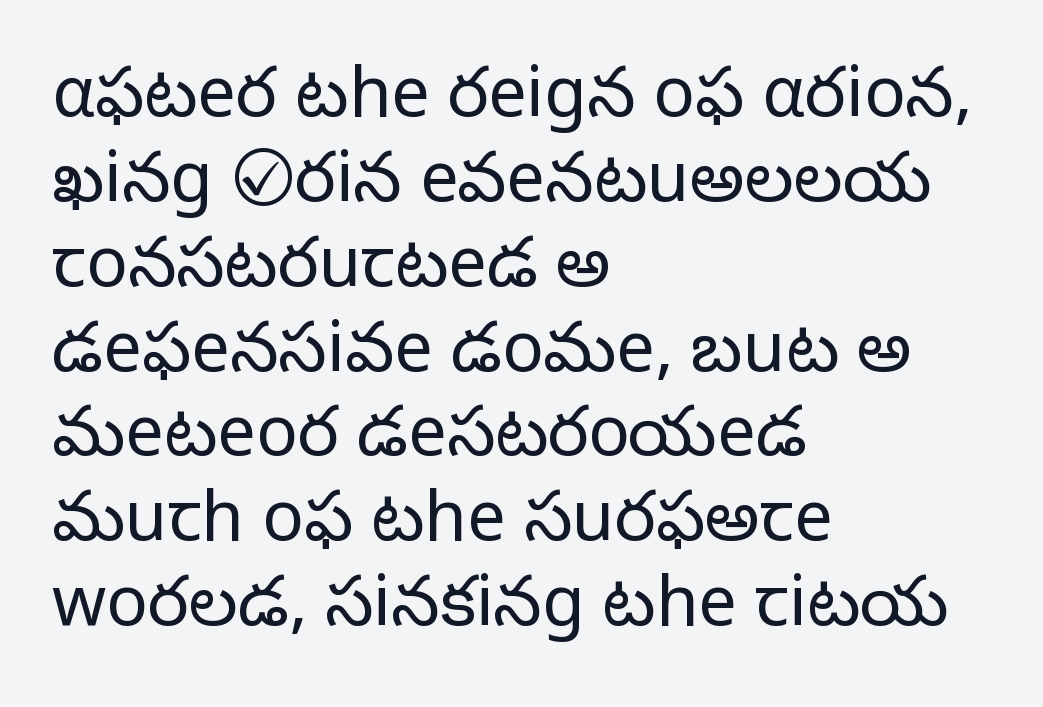
{"serif": "no", "italic": "no", "bold": "no", "weight": "light", "width": "normal", "stroke_contrast": "low", "x_height": "medium", "monospaced": "no", "underline": "no", "align": "left", "line_spacing_ratio": 1.23, "letter_spacing": "normal", "letter_spacing_em": 0.0, "glyph_px": 69}
